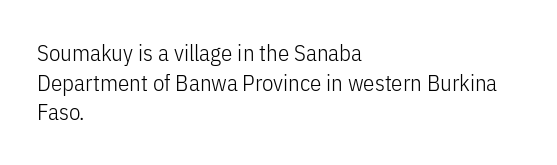
{"italic": "no", "bold": "no", "underline": "no", "align": "left", "line_spacing": "normal", "line_spacing_ratio": 1.29, "letter_spacing": "normal", "letter_spacing_em": 0.0, "glyph_px": 23}
